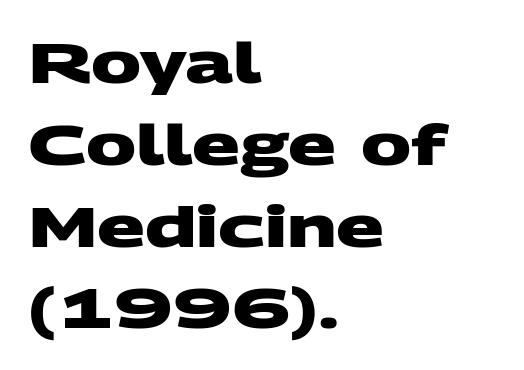
Q: Is the text bold? A: Yes.
Q: Is the typeface a serif or a sans-serif typeface? A: Sans-serif.
Q: Is the text underlined? A: No.
Q: How is the paragraph aligned? A: Left-aligned.
Q: Is the spacing between letters normal or unusually wide? A: Normal.
Q: Is the spacing between lines tight, normal or loose? A: Normal.
Q: Width (condensed, normal, or wide)? A: Wide.
Q: Stroke contrast? A: Medium.
Q: x-height? A: Large.
Q: Monospaced? A: No.
